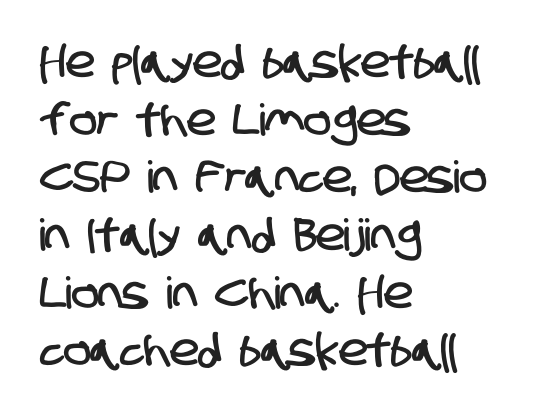
{"serif": "no", "width": "condensed", "stroke_contrast": "low", "x_height": "large", "monospaced": "no", "underline": "no", "align": "left", "line_spacing": "normal", "line_spacing_ratio": 1.31, "letter_spacing": "normal", "letter_spacing_em": 0.0, "glyph_px": 44}
